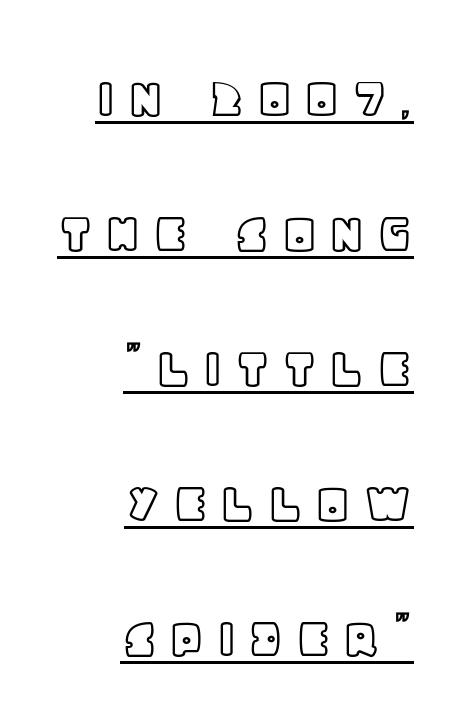
The passage is arranged like a letterhead date or caption credit — flush right. This is underlined copy, the kind a proofreader might mark for attention. Ascenders rise straight up at ninety degrees. Each letter keeps its own natural width here, so spacing adapts to shape.
